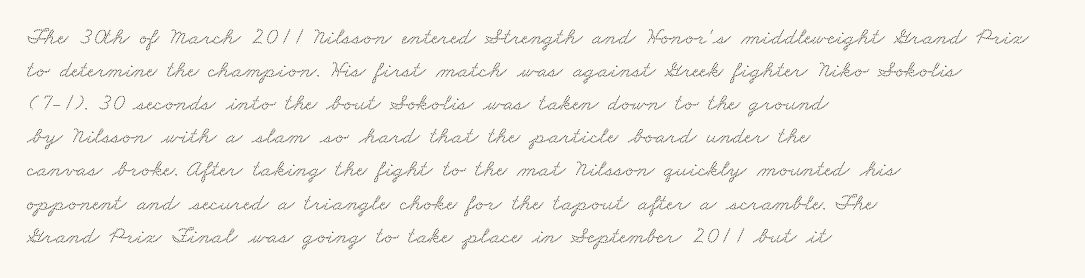
The image shows 24 px text type; set left-aligned, normal line spacing (1.38x), normal letter spacing, not underlined.
